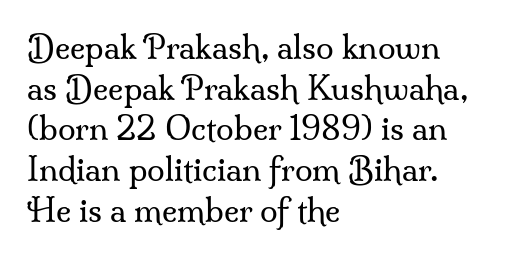
Q: Is the text bold? A: No.
Q: Is the text italic (slanted)? A: No, it is upright.
Q: Is the typeface a serif or a sans-serif typeface? A: Serif.
Q: Is the text underlined? A: No.
Q: How is the paragraph aligned? A: Left-aligned.
Q: Is the spacing between letters normal or unusually wide? A: Normal.
Q: Is the spacing between lines tight, normal or loose? A: Normal.
Q: Width (condensed, normal, or wide)? A: Normal.
Q: Stroke contrast? A: Medium.
Q: x-height? A: Small.
Q: Monospaced? A: No.
